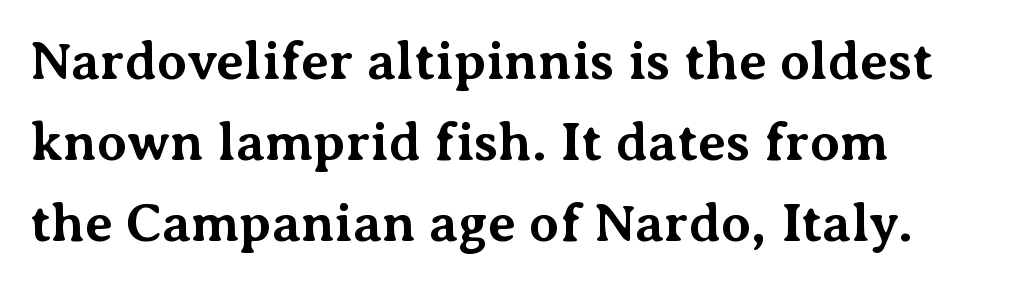
What's the leading like? Ordinary, nothing unusual. Clear beneath every line of the passage. Regarding serifs, this sample has them. Tall strokes in this sample are plumb rather than angled. The type is set solid horizontally, with unmodified tracking. Here the designer chose a conventional face with non-uniform glyph widths.
